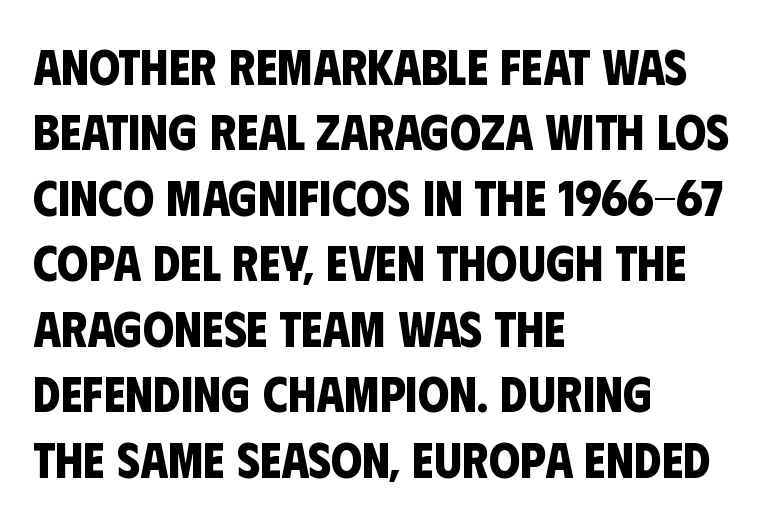
{"serif": "no", "bold": "yes", "weight": "bold", "width": "condensed", "stroke_contrast": "low", "x_height": "large", "monospaced": "no", "underline": "no", "align": "left", "line_spacing": "normal", "line_spacing_ratio": 1.31, "letter_spacing": "normal", "letter_spacing_em": 0.0, "glyph_px": 50}
